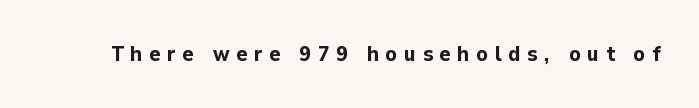
The image shows 21 px bold type, upright; set unusually wide letter spacing (+0.32 em), not underlined.
